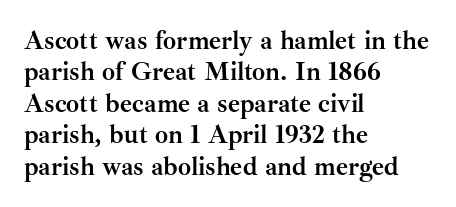
{"italic": "no", "bold": "yes", "underline": "no", "align": "left", "line_spacing_ratio": 1.21, "letter_spacing": "normal", "letter_spacing_em": 0.0, "glyph_px": 26}
